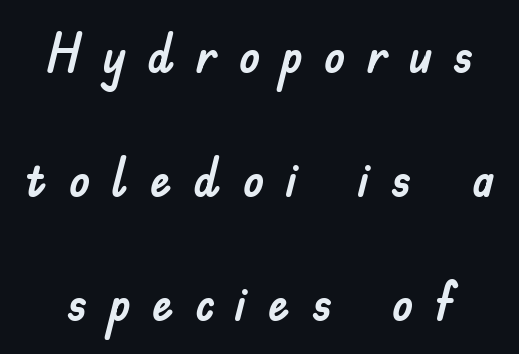
Quick note: underline off. Is there much room between lines? Yes — plenty of vertical air separates them. This sample uses expanded letter spacing, leaving extra air between glyphs. Look at the bottom of the vertical strokes: they stop flat, with no serifs.
